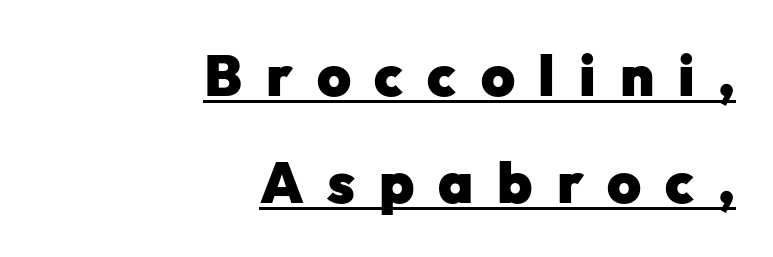
The image shows 58 px heavy sans-serif type, upright; set right-aligned, line spacing 1.84x, unusually wide letter spacing (+0.41 em), underlined; low stroke contrast and a medium x-height.
